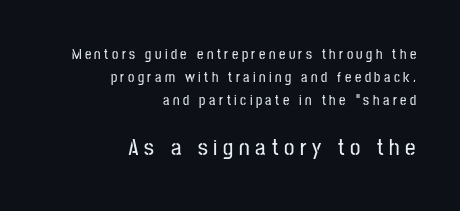
Q: Is the text italic (slanted)? A: No, it is upright.
Q: Is the text underlined? A: No.
Q: How is the paragraph aligned? A: Right-aligned.
Q: Is the spacing between letters normal or unusually wide? A: Unusually wide.
Q: Is the spacing between lines tight, normal or loose? A: Normal.
Q: Which block of text is set in a larger size, the first (top) or the second (bottom)? A: The second (bottom) one.
